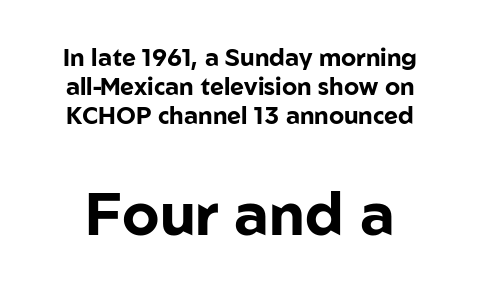
This rendering leaves character spacing at its baseline value. The characters display no serif detailing; their extremities are plain. Characters remain perfectly vertical along every line. Typesetter's note: full bold, strokes at maximum text heaviness. Note the varied advance widths — an 'i' is clearly narrower than an 'm'. Size contrast runs from small at the top to large at the bottom.
